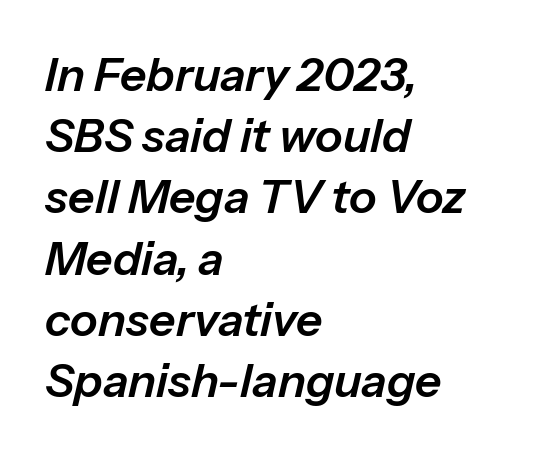
{"italic": "yes", "lean": "right", "slant_degrees": 13, "width": "normal", "stroke_contrast": "low", "x_height": "medium", "monospaced": "no", "underline": "no", "align": "left", "line_spacing": "normal", "line_spacing_ratio": 1.33, "letter_spacing": "normal", "letter_spacing_em": 0.0, "glyph_px": 46}
